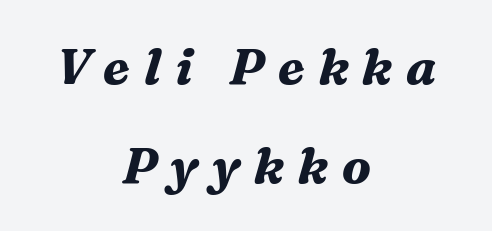
Lines of text with bare space underneath. The passage shown stacks its lines with a broad gap. The gaps between neighbouring characters are conspicuously large. The passage is arranged like a title page — every line centered. Set as a true bold cut, around the 700 mark. Looks like regular typesetting: each glyph gets only the width it needs.
